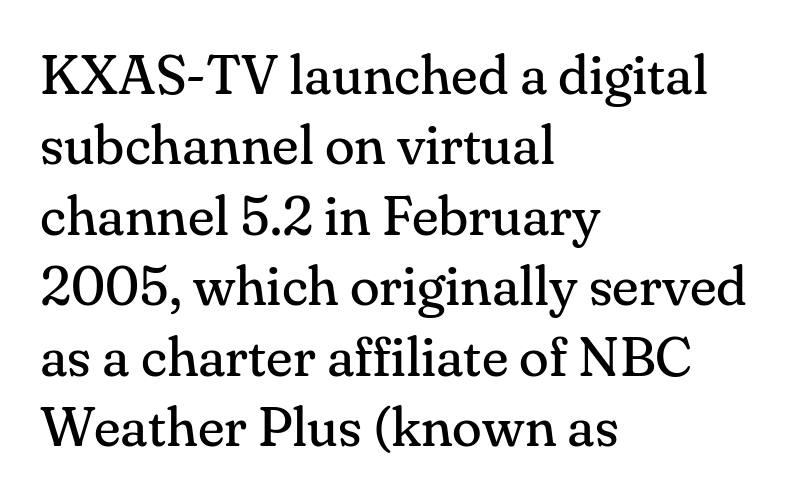
{"serif": "yes", "italic": "no", "bold": "no", "weight": "regular", "width": "normal", "stroke_contrast": "medium", "x_height": "small", "monospaced": "no", "underline": "no", "align": "left", "line_spacing": "normal", "line_spacing_ratio": 1.28, "letter_spacing": "normal", "letter_spacing_em": 0.0, "glyph_px": 55}
